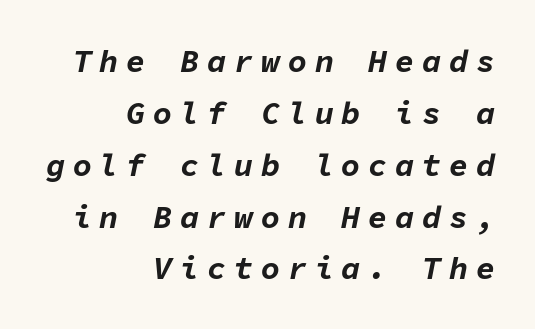
{"italic": "yes", "lean": "right", "slant_degrees": 11, "bold": "yes", "weight": "bold", "width": "normal", "stroke_contrast": "low", "x_height": "medium", "monospaced": "yes", "underline": "no", "align": "right", "line_spacing": "normal", "line_spacing_ratio": 1.62, "letter_spacing": "wide", "letter_spacing_em": 0.24, "glyph_px": 32}
